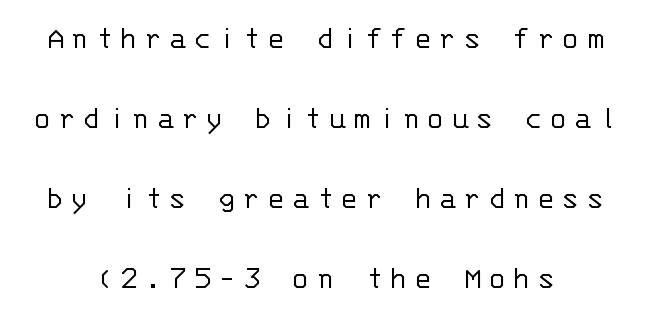
Q: Is the text bold? A: No.
Q: Is the text italic (slanted)? A: No, it is upright.
Q: Is the typeface a serif or a sans-serif typeface? A: Sans-serif.
Q: Is the text underlined? A: No.
Q: Is the spacing between letters normal or unusually wide? A: Unusually wide.
Q: Is the spacing between lines tight, normal or loose? A: Loose.
Q: Width (condensed, normal, or wide)? A: Normal.
Q: Stroke contrast? A: Low.
Q: x-height? A: Large.
Q: Monospaced? A: Yes.
